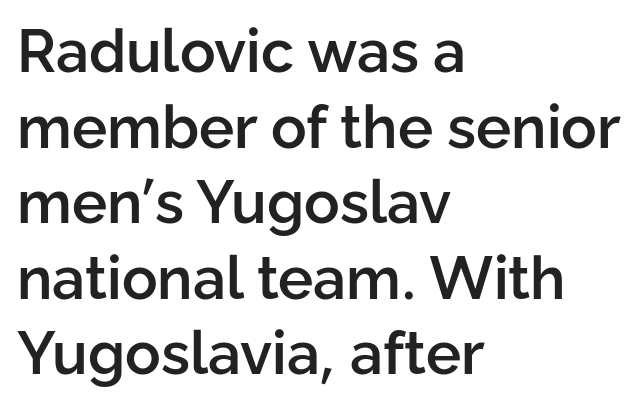
{"serif": "no", "italic": "no", "bold": "semi", "weight": "semibold", "width": "normal", "stroke_contrast": "low", "x_height": "medium", "monospaced": "no", "underline": "no", "align": "left", "line_spacing": "normal", "line_spacing_ratio": 1.28, "letter_spacing": "normal", "letter_spacing_em": 0.0, "glyph_px": 59}
